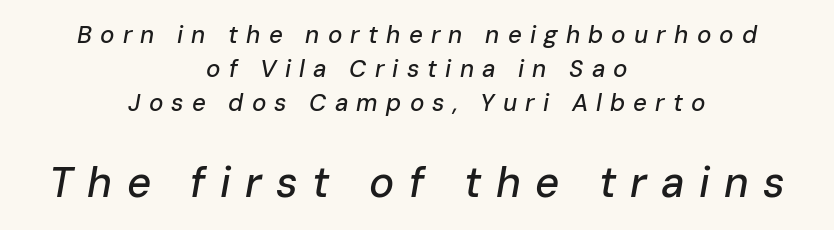
Here the designer chose a conventional face with non-uniform glyph widths. Descenders hang freely into open space. Typeset on center — no edge is straight. Does the lettering tilt? It does — this is italic. A typesetter would call this heavily tracked-out type. The designer gave the closing block more size than the opening block.
